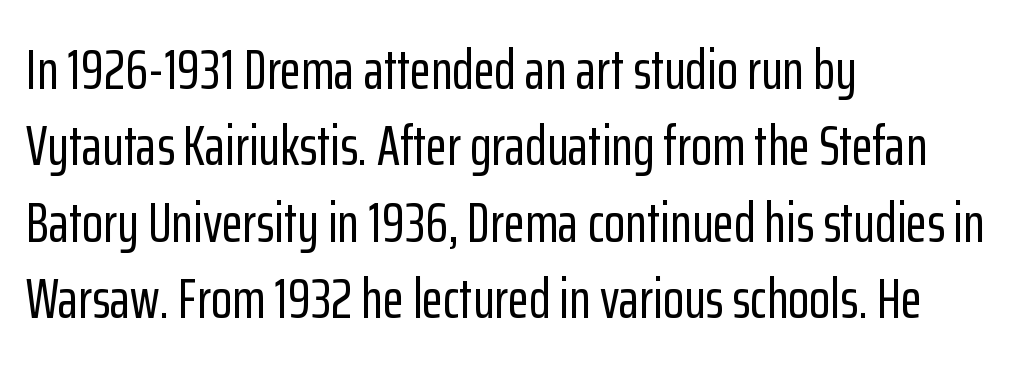
The image shows 55 px condensed sans-serif type, upright; set left-aligned, normal line spacing (1.39x), normal letter spacing, not underlined; low stroke contrast and a medium x-height.
